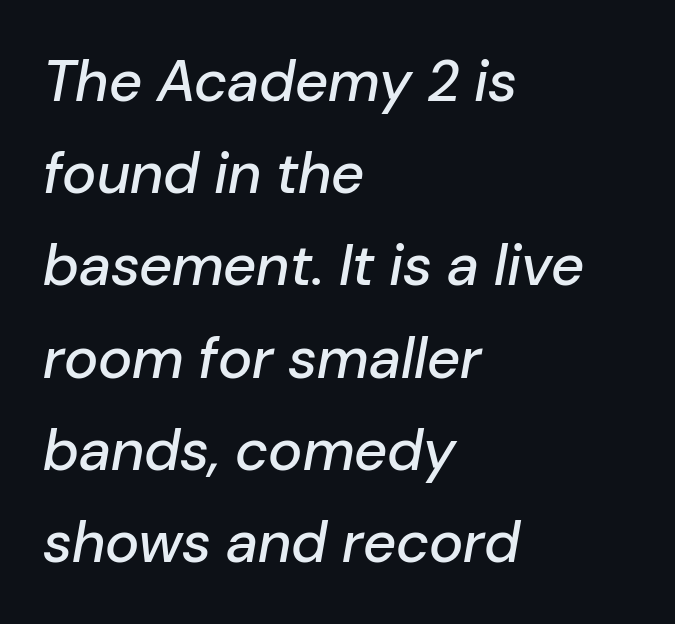
The image shows 58 px text type, italic (leaning right); set left-aligned, normal line spacing (1.59x), normal letter spacing, not underlined; low stroke contrast and a medium x-height.
